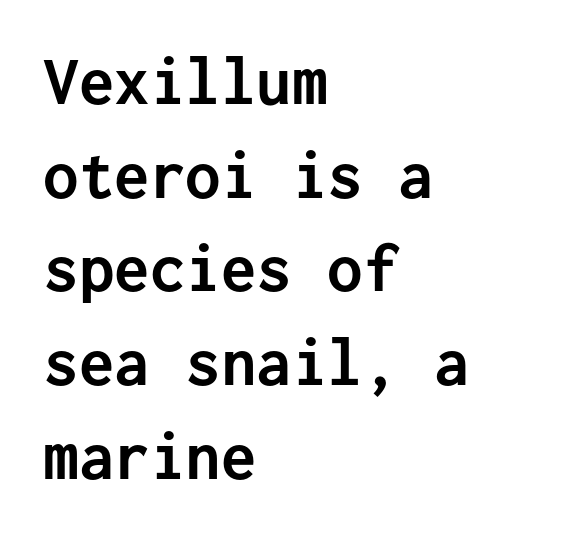
The paragraph shown leans on its left margin. The face used here is a sans, in the tradition of grotesques and geometrics. The passage shown is not underscored anywhere. Characters follow at the spacing the type designer built in. Set as a true bold cut, around the 700 mark. The rendering uses a moderate line-height, typical for paragraphs.
